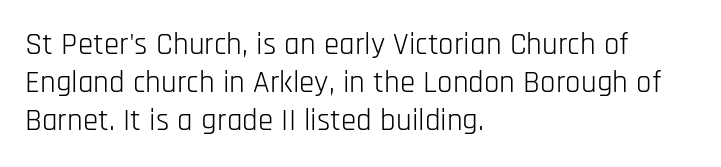
The image shows 31 px light, condensed sans-serif type, upright; set left-aligned, line spacing 1.23x, normal letter spacing, not underlined; low stroke contrast and a large x-height.
